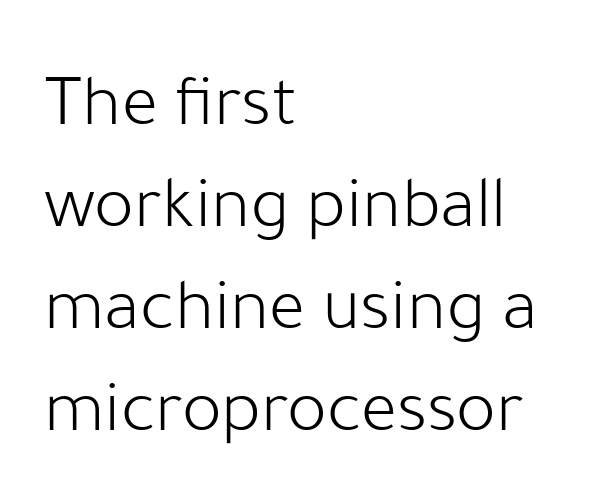
Between one letter and the next there's only the usual sliver of space. The passage shown is not underscored anywhere. Note the varied advance widths — an 'i' is clearly narrower than an 'm'. Does the lettering tilt? It doesn't — this is upright.
